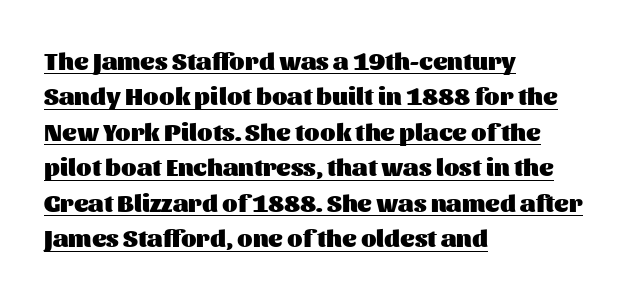
Q: Is the text bold? A: Yes.
Q: Is the text italic (slanted)? A: No, it is upright.
Q: Is the text underlined? A: Yes.
Q: How is the paragraph aligned? A: Left-aligned.
Q: Is the spacing between letters normal or unusually wide? A: Normal.
Q: Is the spacing between lines tight, normal or loose? A: Normal.
